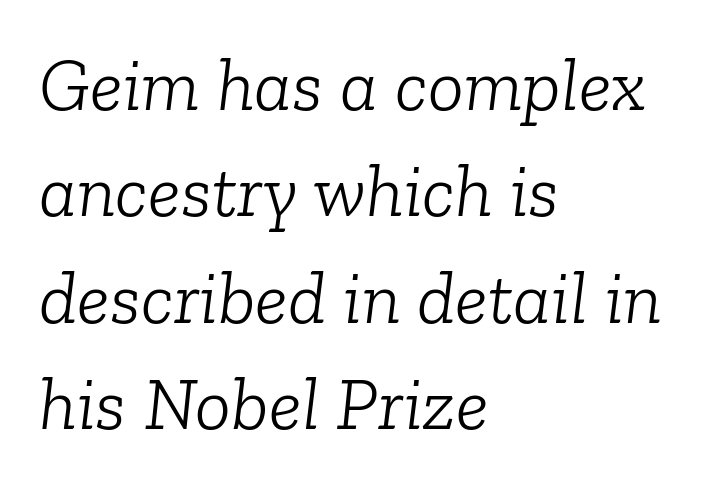
The image shows 75 px light serif type, italic (leaning right); set left-aligned, normal line spacing (1.42x), normal letter spacing, not underlined; low stroke contrast and a medium x-height.
